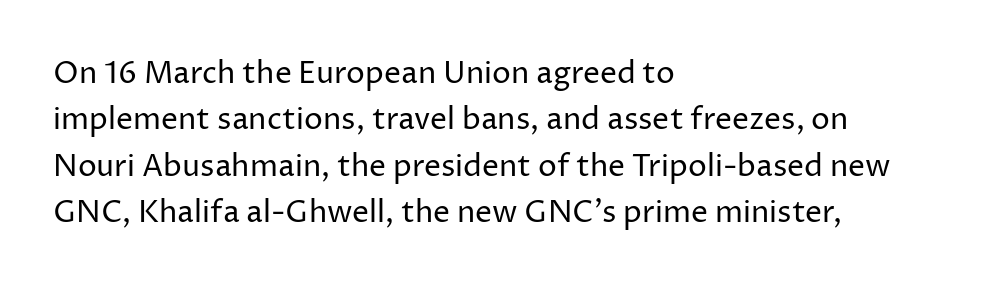
{"serif": "no", "italic": "no", "bold": "no", "weight": "regular", "width": "normal", "stroke_contrast": "low", "x_height": "medium", "monospaced": "no", "underline": "no", "align": "left", "line_spacing": "normal", "line_spacing_ratio": 1.55, "letter_spacing": "normal", "letter_spacing_em": 0.0, "glyph_px": 30}
